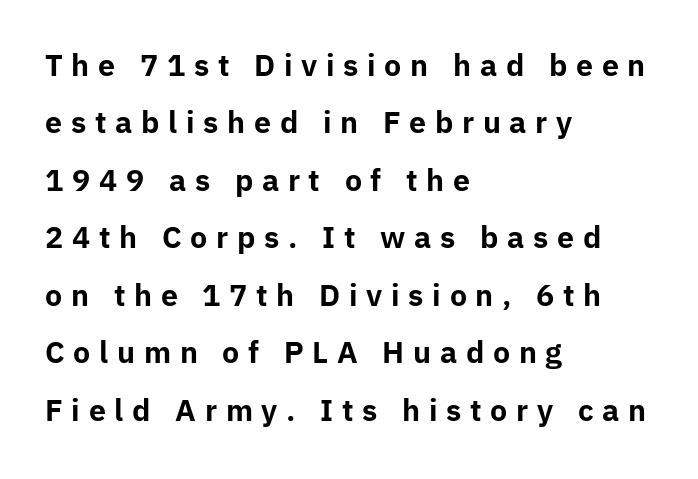
The image shows 29 px bold sans-serif type, upright; set left-aligned, loose line spacing (1.98x), unusually wide letter spacing (+0.3 em), not underlined; low stroke contrast and a medium x-height.
